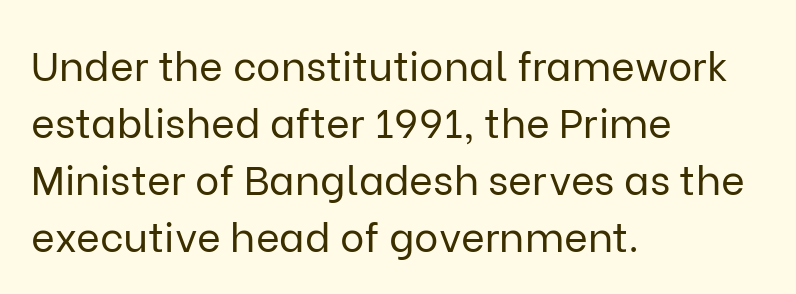
Q: Is the text bold? A: No.
Q: Is the text italic (slanted)? A: No, it is upright.
Q: Is the typeface a serif or a sans-serif typeface? A: Sans-serif.
Q: Is the text underlined? A: No.
Q: How is the paragraph aligned? A: Left-aligned.
Q: Is the spacing between letters normal or unusually wide? A: Normal.
Q: Is the spacing between lines tight, normal or loose? A: Normal.
Q: Width (condensed, normal, or wide)? A: Normal.
Q: Stroke contrast? A: Low.
Q: x-height? A: Medium.
Q: Monospaced? A: No.
